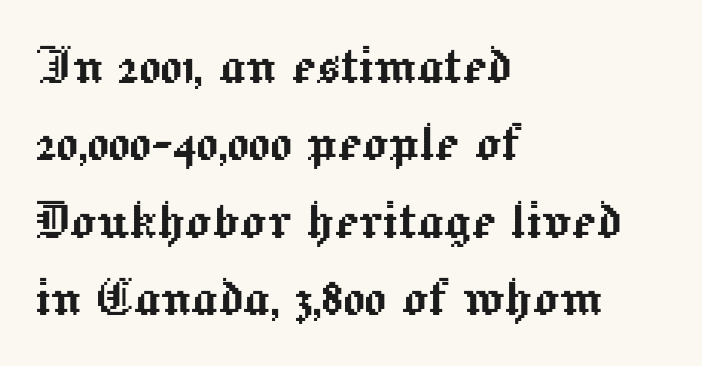
The image shows 64 px text type, upright; set left-aligned, line spacing 1.21x, normal letter spacing, not underlined; a medium x-height.
